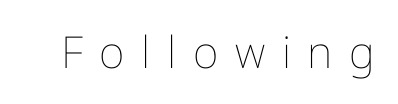
{"italic": "no", "bold": "no", "weight": "thin", "width": "normal", "stroke_contrast": "low", "x_height": "medium", "monospaced": "no", "underline": "no", "letter_spacing": "wide", "letter_spacing_em": 0.38, "glyph_px": 44}
